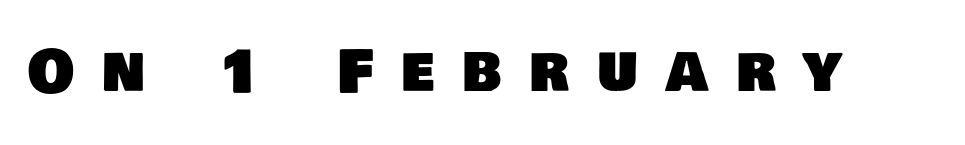
The image shows 58 px sans-serif type; set unusually wide letter spacing (+0.48 em), not underlined; low stroke contrast and a large x-height.
